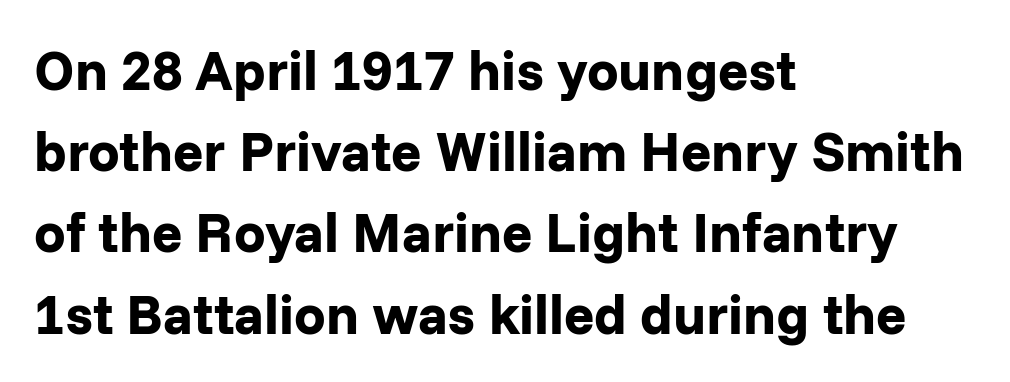
Q: Is the text bold? A: Yes.
Q: Is the text italic (slanted)? A: No, it is upright.
Q: Is the typeface a serif or a sans-serif typeface? A: Sans-serif.
Q: Is the text underlined? A: No.
Q: How is the paragraph aligned? A: Left-aligned.
Q: Is the spacing between letters normal or unusually wide? A: Normal.
Q: Is the spacing between lines tight, normal or loose? A: Normal.
Q: Width (condensed, normal, or wide)? A: Normal.
Q: Stroke contrast? A: Low.
Q: x-height? A: Medium.
Q: Monospaced? A: No.
